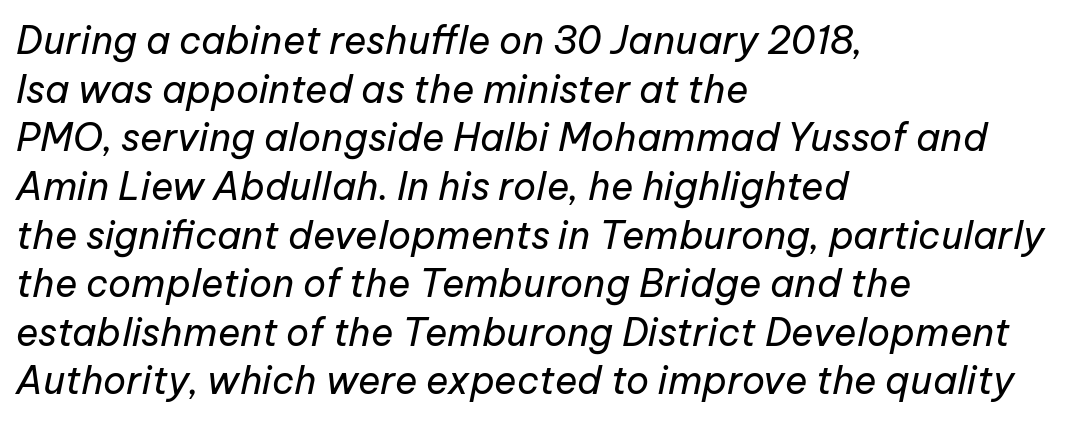
{"italic": "yes", "lean": "right", "slant_degrees": 12, "bold": "no", "weight": "regular", "width": "normal", "stroke_contrast": "low", "x_height": "medium", "monospaced": "no", "underline": "no", "align": "left", "line_spacing": "normal", "line_spacing_ratio": 1.28, "letter_spacing": "normal", "letter_spacing_em": 0.0, "glyph_px": 38}
